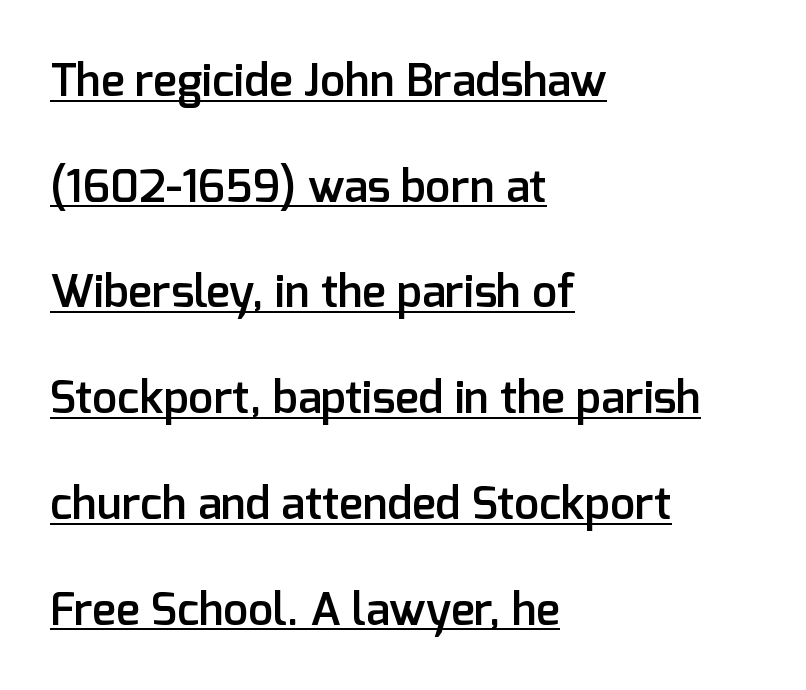
{"serif": "no", "italic": "no", "bold": "semi", "weight": "semibold", "width": "normal", "stroke_contrast": "low", "x_height": "medium", "monospaced": "no", "underline": "yes", "align": "left", "line_spacing": "loose", "line_spacing_ratio": 2.35, "letter_spacing": "normal", "letter_spacing_em": 0.0, "glyph_px": 45}
